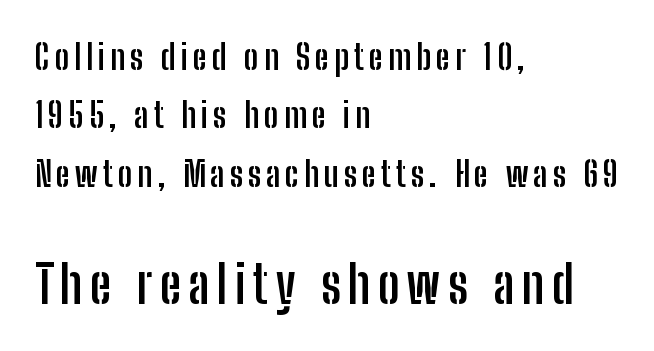
Q: Is the text bold? A: Yes.
Q: Is the text italic (slanted)? A: No, it is upright.
Q: Is the typeface a serif or a sans-serif typeface? A: Sans-serif.
Q: Is the text underlined? A: No.
Q: How is the paragraph aligned? A: Left-aligned.
Q: Is the spacing between lines tight, normal or loose? A: Normal.
Q: Which block of text is set in a larger size, the first (top) or the second (bottom)? A: The second (bottom) one.
Q: Width (condensed, normal, or wide)? A: Condensed.
Q: Stroke contrast? A: Low.
Q: x-height? A: Medium.
Q: Monospaced? A: No.
